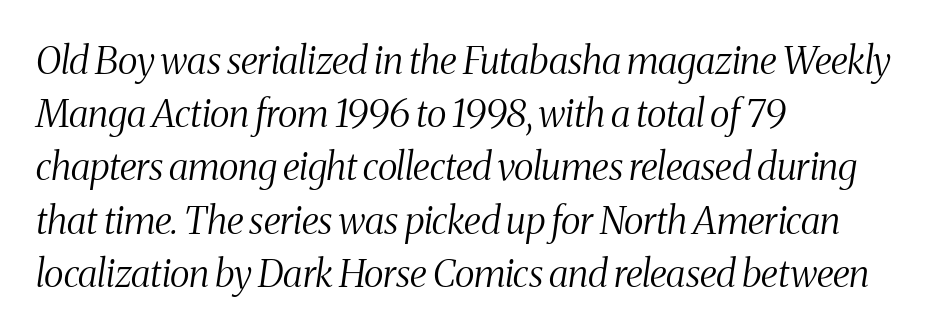
The image shows 38 px light, condensed serif type, italic (leaning right); set left-aligned, normal line spacing (1.4x), normal letter spacing, not underlined; medium stroke contrast and a medium x-height.
